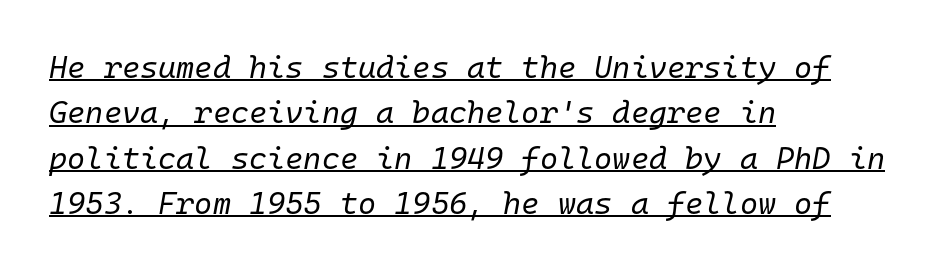
All the whitespace from short lines collects on the right. A typographer would call this underscored text. On a weight scale, this lands at 450 or below. Style check: oblique. The rendering keeps characters at their native spacing.
